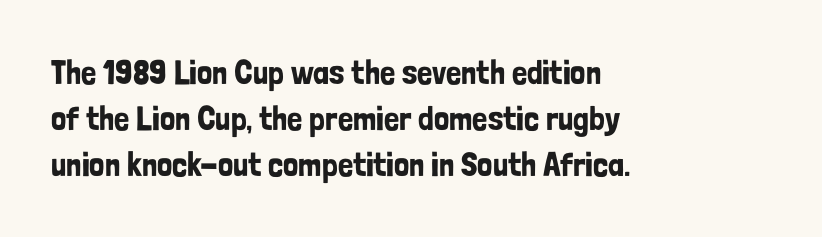
The lettering holds an erect, upright posture throughout. Here the designer chose a conventional face with non-uniform glyph widths. The text block is weighted toward the left margin, trailing off unevenly rightward. Type style note: lacks serifs.
